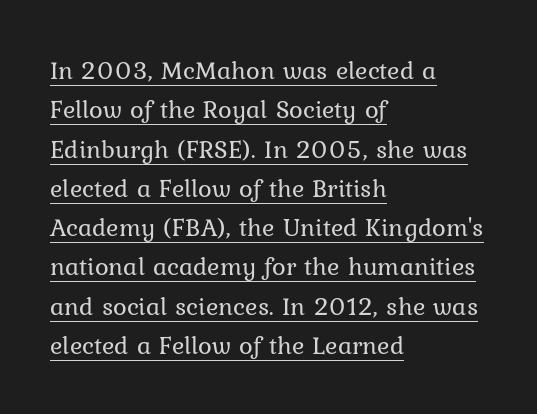
Layout note: lines flush left. The block of text has a typical density, with ordinary space between rows. In terms of letterspacing, this is plain default setting. The cut favours lightness, reaching ordinary text weight at its darkest.
